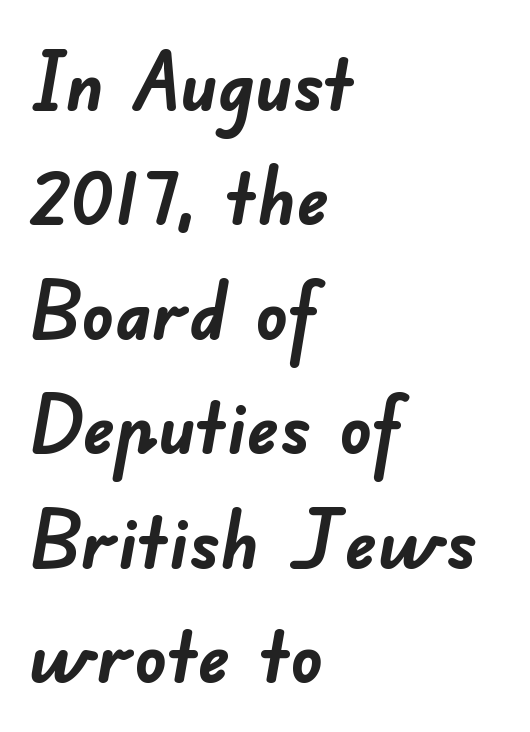
{"serif": "no", "bold": "yes", "weight": "semibold", "width": "normal", "stroke_contrast": "low", "x_height": "small", "monospaced": "no", "underline": "no", "align": "left", "line_spacing": "normal", "line_spacing_ratio": 1.43, "letter_spacing": "normal", "letter_spacing_em": 0.0, "glyph_px": 80}
